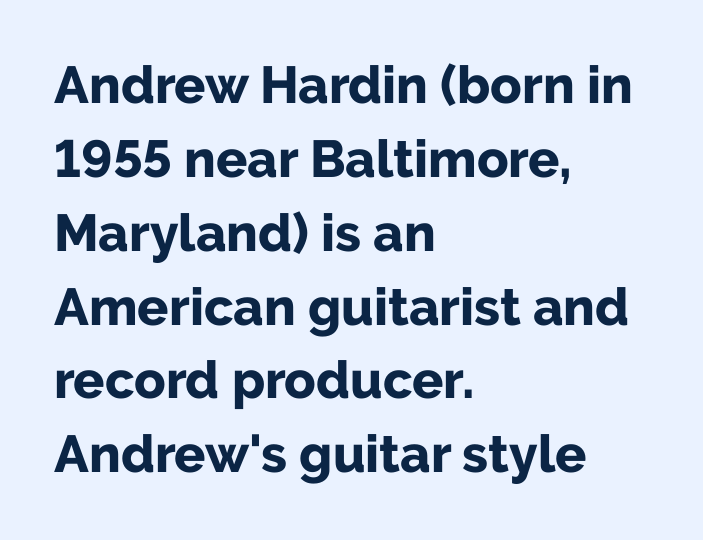
Q: Is the text bold? A: Yes.
Q: Is the text italic (slanted)? A: No, it is upright.
Q: Is the typeface a serif or a sans-serif typeface? A: Sans-serif.
Q: Is the text underlined? A: No.
Q: How is the paragraph aligned? A: Left-aligned.
Q: Is the spacing between letters normal or unusually wide? A: Normal.
Q: Is the spacing between lines tight, normal or loose? A: Normal.
Q: Width (condensed, normal, or wide)? A: Normal.
Q: Stroke contrast? A: Low.
Q: x-height? A: Medium.
Q: Monospaced? A: No.
